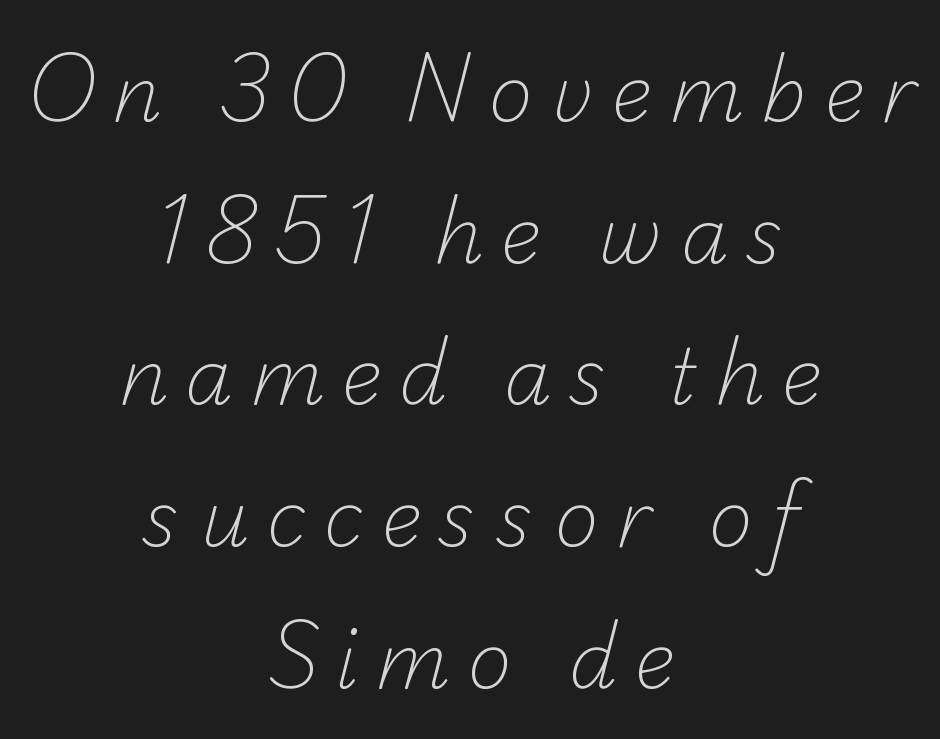
The image shows 77 px light sans-serif type; set centered, line spacing 1.84x, unusually wide letter spacing (+0.22 em), not underlined; low stroke contrast and a small x-height.
